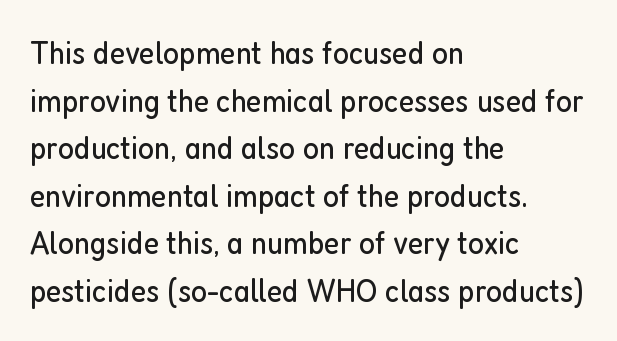
The image shows 34 px regular-weight, condensed sans-serif type, upright; set left-aligned, normal line spacing (1.4x), normal letter spacing, not underlined; low stroke contrast and a medium x-height.
